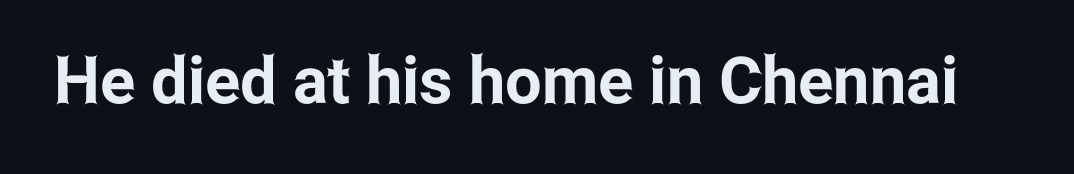
Q: Is the text italic (slanted)? A: No, it is upright.
Q: Is the typeface a serif or a sans-serif typeface? A: Sans-serif.
Q: Is the text underlined? A: No.
Q: Is the spacing between letters normal or unusually wide? A: Normal.
Q: Width (condensed, normal, or wide)? A: Condensed.
Q: Stroke contrast? A: Low.
Q: x-height? A: Medium.
Q: Monospaced? A: No.
